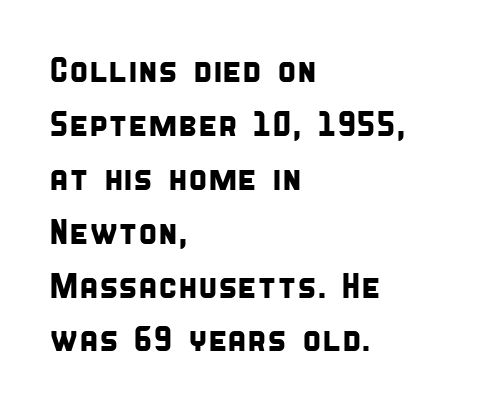
In CSS terms this would be text-align: left. Proportional: the letters do not fall into vertical columns. Observe the ordinary spacing: letters are neighbours, not strangers. Words float on clear page, feet unadorned. Typographically, this falls in the sans-serif category.
